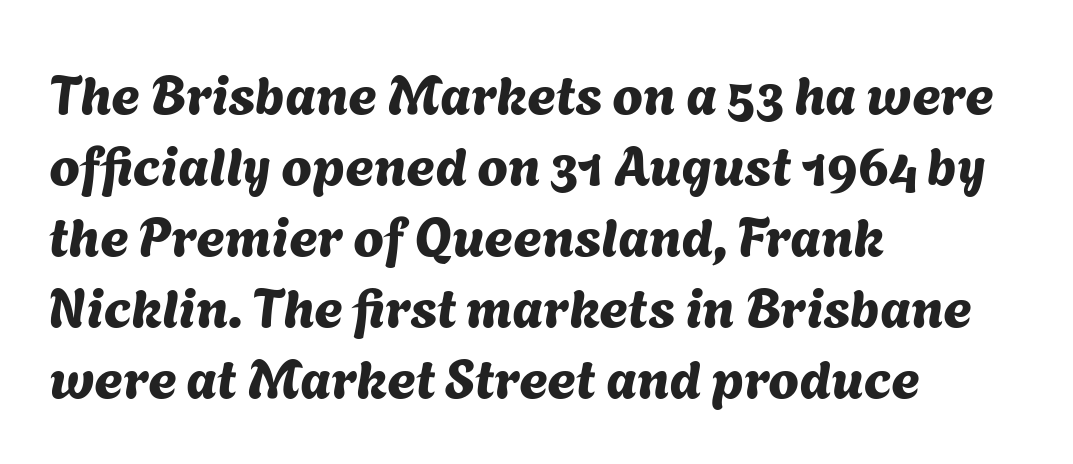
Honestly, there is no underline to notice here at all. In CSS terms this would be text-align: left. Character widths vary here, with narrow letters taking less room than wide ones. How would I describe the line gaps? Plain and ordinary.
